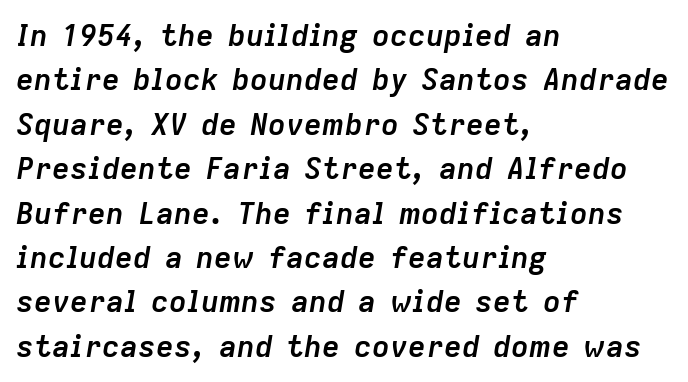
Q: Is the text bold? A: Yes.
Q: Is the text italic (slanted)? A: Yes, it leans right by about 9 degrees.
Q: Is the text underlined? A: No.
Q: How is the paragraph aligned? A: Left-aligned.
Q: Is the spacing between letters normal or unusually wide? A: Normal.
Q: Is the spacing between lines tight, normal or loose? A: Normal.
Q: Width (condensed, normal, or wide)? A: Normal.
Q: Stroke contrast? A: Low.
Q: x-height? A: Medium.
Q: Monospaced? A: No.
